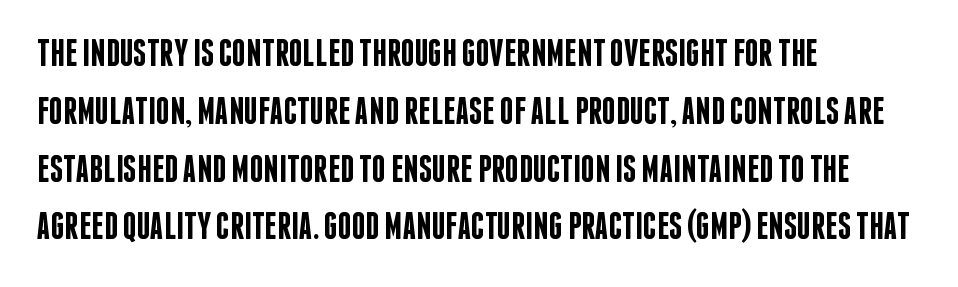
Q: Is the text bold? A: Semi-bold.
Q: Is the text italic (slanted)? A: No, it is upright.
Q: Is the typeface a serif or a sans-serif typeface? A: Sans-serif.
Q: Is the text underlined? A: No.
Q: How is the paragraph aligned? A: Left-aligned.
Q: Is the spacing between letters normal or unusually wide? A: Normal.
Q: Is the spacing between lines tight, normal or loose? A: Normal.
Q: Width (condensed, normal, or wide)? A: Condensed.
Q: Stroke contrast? A: Low.
Q: x-height? A: Large.
Q: Monospaced? A: No.
